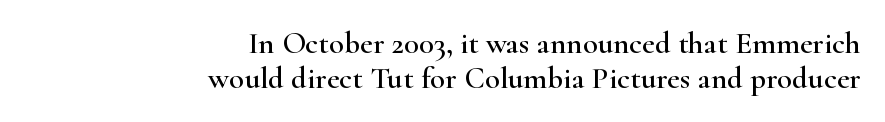
Q: Is the text italic (slanted)? A: No, it is upright.
Q: Is the typeface a serif or a sans-serif typeface? A: Serif.
Q: Is the text underlined? A: No.
Q: How is the paragraph aligned? A: Right-aligned.
Q: Is the spacing between letters normal or unusually wide? A: Normal.
Q: Is the spacing between lines tight, normal or loose? A: Tight.
Q: Width (condensed, normal, or wide)? A: Wide.
Q: Stroke contrast? A: High.
Q: x-height? A: Small.
Q: Monospaced? A: No.
